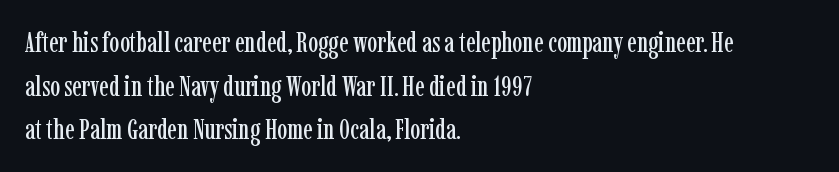
Q: Is the text italic (slanted)? A: No, it is upright.
Q: Is the typeface a serif or a sans-serif typeface? A: Serif.
Q: Is the text underlined? A: No.
Q: How is the paragraph aligned? A: Left-aligned.
Q: Is the spacing between letters normal or unusually wide? A: Normal.
Q: Is the spacing between lines tight, normal or loose? A: Normal.
Q: Width (condensed, normal, or wide)? A: Condensed.
Q: Stroke contrast? A: Low.
Q: x-height? A: Medium.
Q: Monospaced? A: No.
